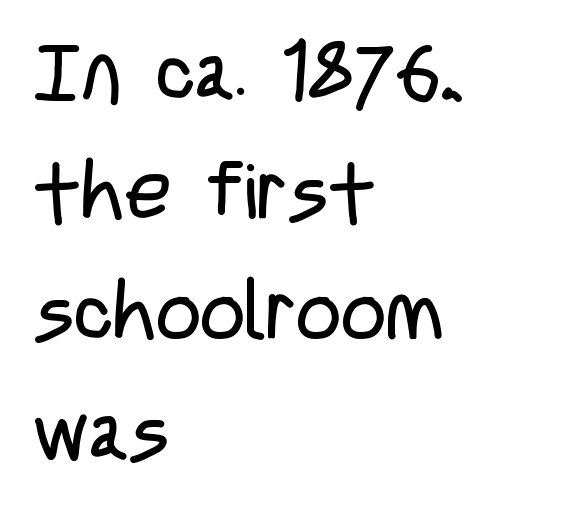
The image shows 79 px regular-weight, condensed sans-serif type, upright; set left-aligned, normal line spacing (1.52x), normal letter spacing, not underlined; low stroke contrast and a large x-height.
